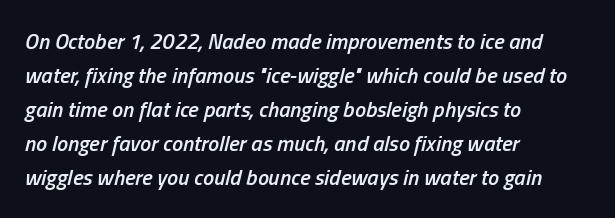
Q: Is the text bold? A: Semi-bold.
Q: Is the text italic (slanted)? A: Yes, it leans right by about 13 degrees.
Q: Is the text underlined? A: No.
Q: How is the paragraph aligned? A: Left-aligned.
Q: Is the spacing between letters normal or unusually wide? A: Normal.
Q: Is the spacing between lines tight, normal or loose? A: Normal.
